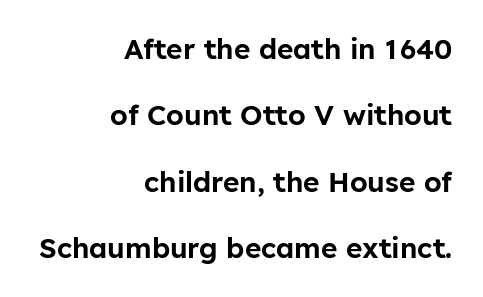
These lines keep a tight, regular rhythm from letter to letter. Type style note: lacks serifs. Successive baselines arrive slowly, with a big drop between each. The face used here is proportionally spaced, like ordinary book or web type. The space directly below the letters is spotless.
